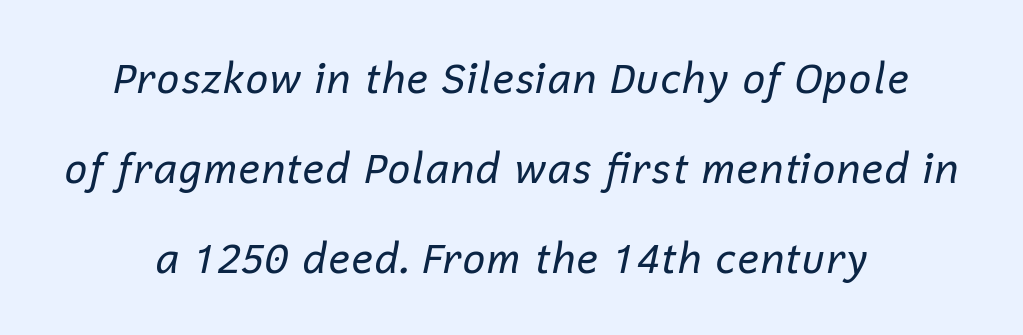
The image shows 41 px regular-weight type, italic (leaning right); set loose line spacing (2.2x), normal letter spacing, not underlined; low stroke contrast and a medium x-height.
